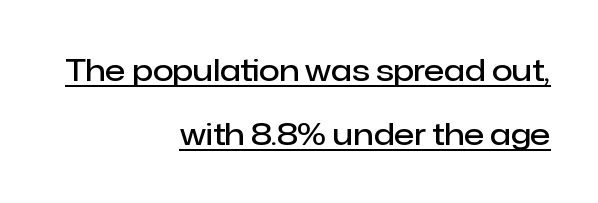
The ragged edge is on the left, which tells us the setting is flush right. The sample's only ornament is a line tracing under the words. Bold? Not quite — semibold, heavier than regular but stopping short. The vertical gap from one line to the next is large. Is there any slant? The stems are plumb.
